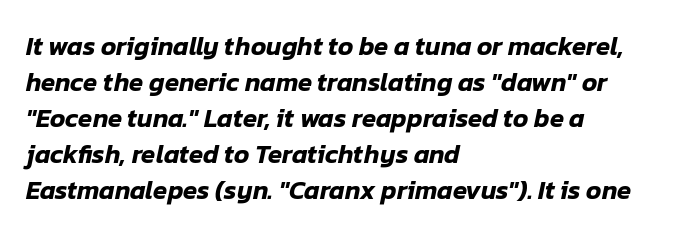
The image shows 26 px text type, italic (leaning right); set left-aligned, normal line spacing (1.38x), normal letter spacing, not underlined.
